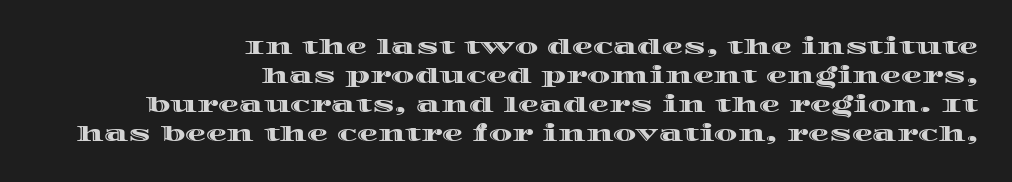
{"italic": "no", "underline": "no", "align": "right", "line_spacing": "normal", "line_spacing_ratio": 1.38, "letter_spacing": "normal", "letter_spacing_em": 0.0, "glyph_px": 21}
